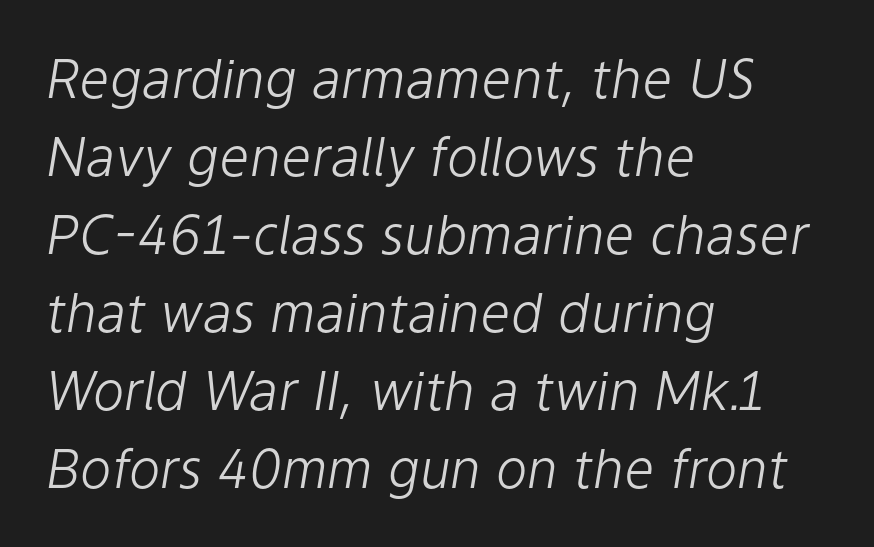
The image shows 53 px light type, italic (leaning right); set left-aligned, normal line spacing (1.47x), normal letter spacing, not underlined; low stroke contrast and a medium x-height.
